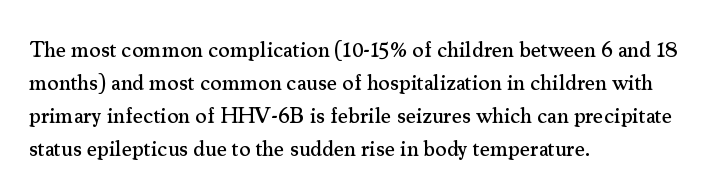
A clean baseline with only descenders dipping below it. Standard letterfit; no display-style spreading of the glyphs. Notice how descenders clear the ascenders below comfortably — that's standard leading. It's the straight-up-and-down kind of type. Does the copy run flush right? No — it runs flush left.
